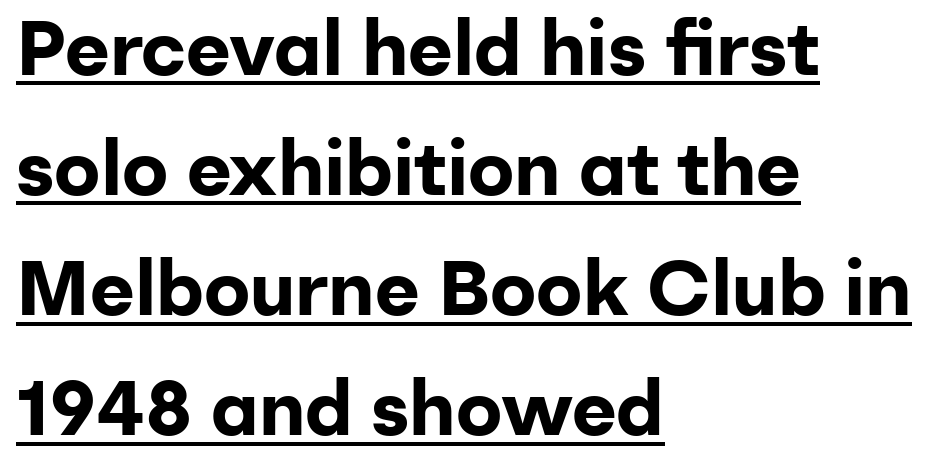
{"serif": "no", "italic": "no", "bold": "yes", "weight": "bold", "width": "normal", "stroke_contrast": "low", "x_height": "medium", "monospaced": "no", "underline": "yes", "align": "left", "line_spacing": "normal", "line_spacing_ratio": 1.56, "letter_spacing": "normal", "letter_spacing_em": 0.0, "glyph_px": 77}
